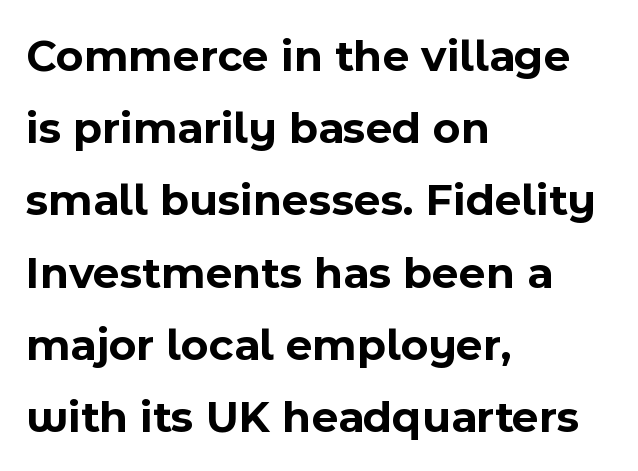
The image shows 46 px bold sans-serif type, upright; set left-aligned, normal line spacing (1.57x), normal letter spacing, not underlined; a medium x-height.
